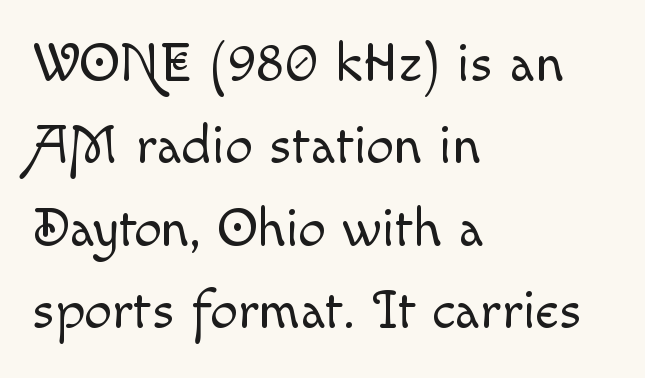
{"italic": "no", "bold": "no", "weight": "light", "width": "normal", "x_height": "small", "monospaced": "no", "underline": "no", "align": "left", "line_spacing": "normal", "line_spacing_ratio": 1.5, "letter_spacing": "normal", "letter_spacing_em": 0.0, "glyph_px": 55}
